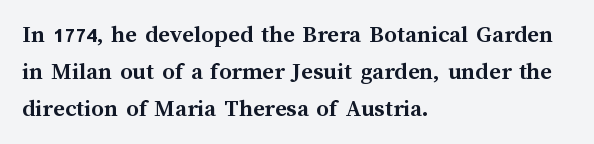
{"italic": "no", "bold": "yes", "underline": "no", "align": "left", "line_spacing": "normal", "line_spacing_ratio": 1.49, "letter_spacing": "normal", "letter_spacing_em": 0.0, "glyph_px": 25}
